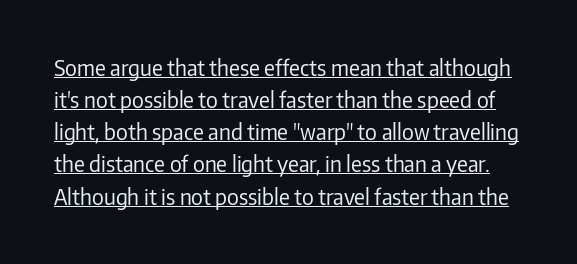
The image shows 21 px text type, upright; set normal line spacing (1.53x), normal letter spacing, underlined.
